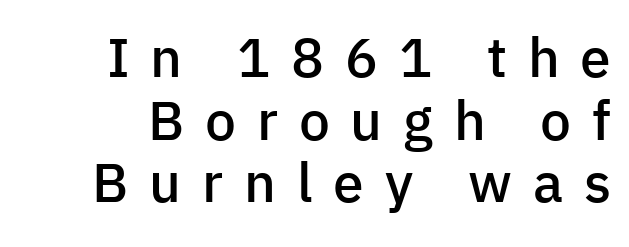
{"serif": "no", "italic": "no", "bold": "semi", "weight": "semibold", "width": "normal", "stroke_contrast": "low", "x_height": "medium", "monospaced": "no", "underline": "no", "line_spacing": "tight", "line_spacing_ratio": 1.14, "letter_spacing": "wide", "letter_spacing_em": 0.38, "glyph_px": 55}
